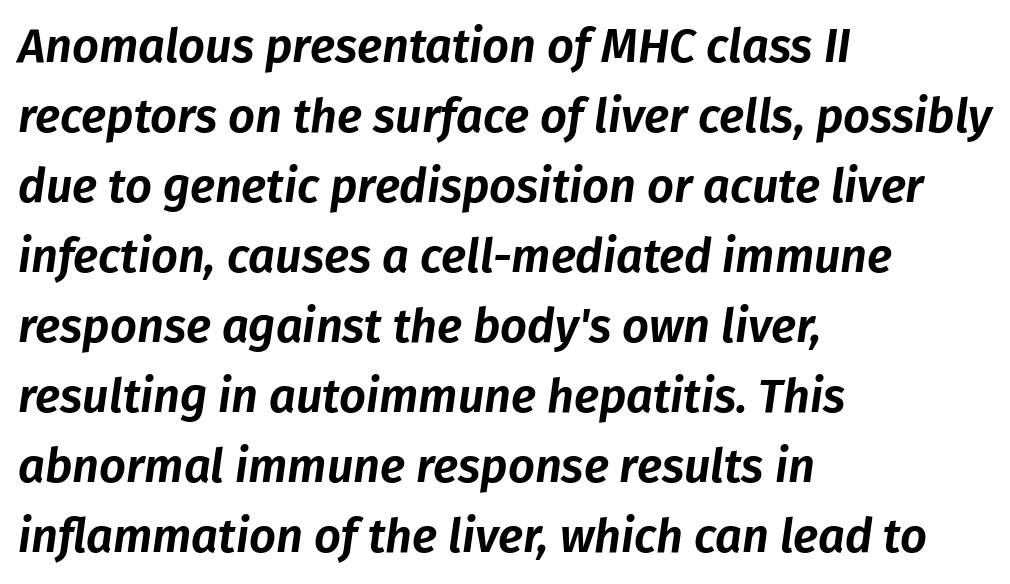
The image shows 47 px text type, italic (leaning right); set left-aligned, normal line spacing (1.49x), normal letter spacing, not underlined; low stroke contrast and a medium x-height.
